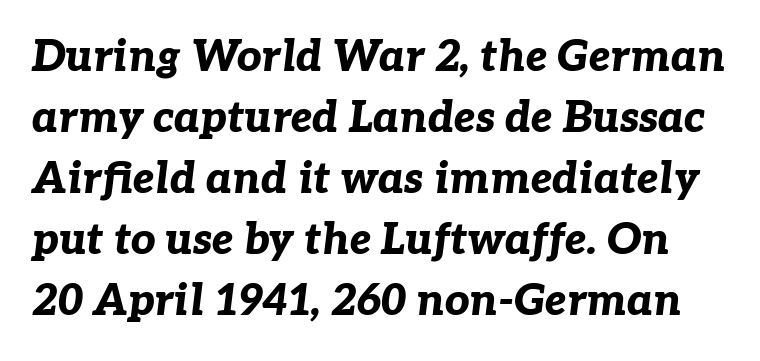
The letters are slanted; this is an italic face. Inter-character spacing is left at the font's built-in metrics. Heavy, bold letterforms. Decoration check: the copy has no underline. If you measured baseline to baseline, you'd find a middling distance. These lines are rendered in a variable-pitch font.
